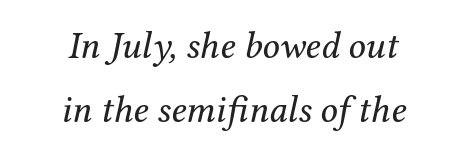
Nothing unusual about the tracking: characters are spaced as the font intends. This sample is center-justified, so both line endings float freely. Unbolded letterforms with no extra heft. These lines are composed in type with serifs. Bare-footed words on every line. The line-height multiplier appears to be the usual default.
